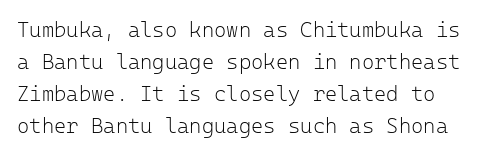
This is the regular roman posture of the typeface. Quick note: interline space is typical. Rule under the text: the space is simply empty. Tracking here is standard; glyphs follow each other at the usual distance. The strokes are not fattened; the text isn't bold.
